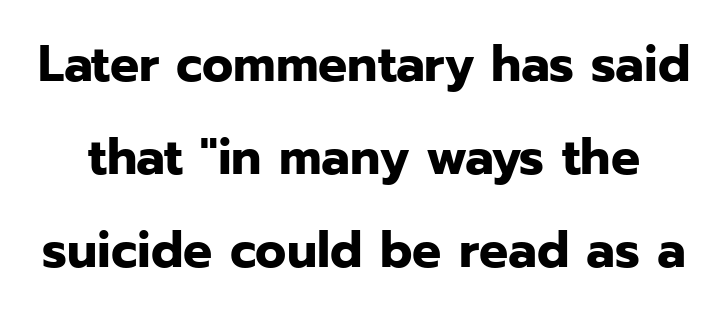
{"serif": "no", "italic": "no", "bold": "yes", "weight": "bold", "width": "normal", "stroke_contrast": "low", "x_height": "medium", "monospaced": "no", "underline": "no", "line_spacing_ratio": 1.82, "letter_spacing": "normal", "letter_spacing_em": 0.0, "glyph_px": 51}
